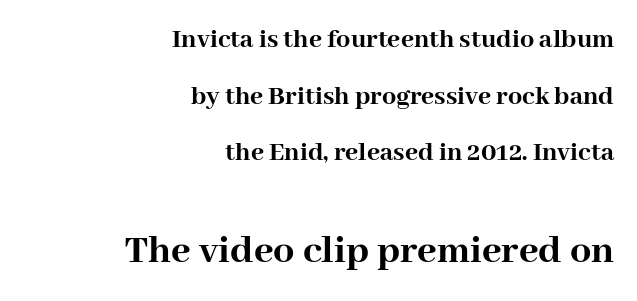
Q: Is the text bold? A: Yes.
Q: Is the text italic (slanted)? A: No, it is upright.
Q: Is the typeface a serif or a sans-serif typeface? A: Serif.
Q: Is the text underlined? A: No.
Q: How is the paragraph aligned? A: Right-aligned.
Q: Is the spacing between letters normal or unusually wide? A: Normal.
Q: Is the spacing between lines tight, normal or loose? A: Loose.
Q: Which block of text is set in a larger size, the first (top) or the second (bottom)? A: The second (bottom) one.
Q: Width (condensed, normal, or wide)? A: Normal.
Q: Stroke contrast? A: High.
Q: x-height? A: Medium.
Q: Monospaced? A: No.
